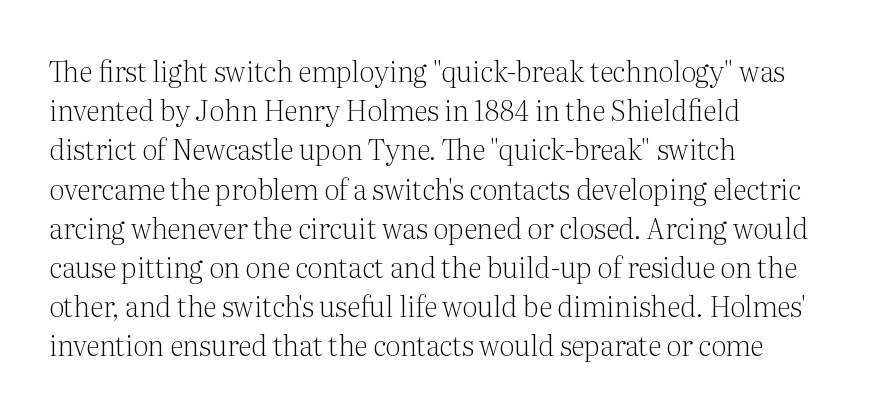
{"serif": "yes", "italic": "no", "bold": "no", "weight": "light", "width": "normal", "stroke_contrast": "medium", "x_height": "medium", "monospaced": "no", "underline": "no", "align": "left", "line_spacing": "normal", "line_spacing_ratio": 1.4, "letter_spacing": "normal", "letter_spacing_em": 0.0, "glyph_px": 28}
